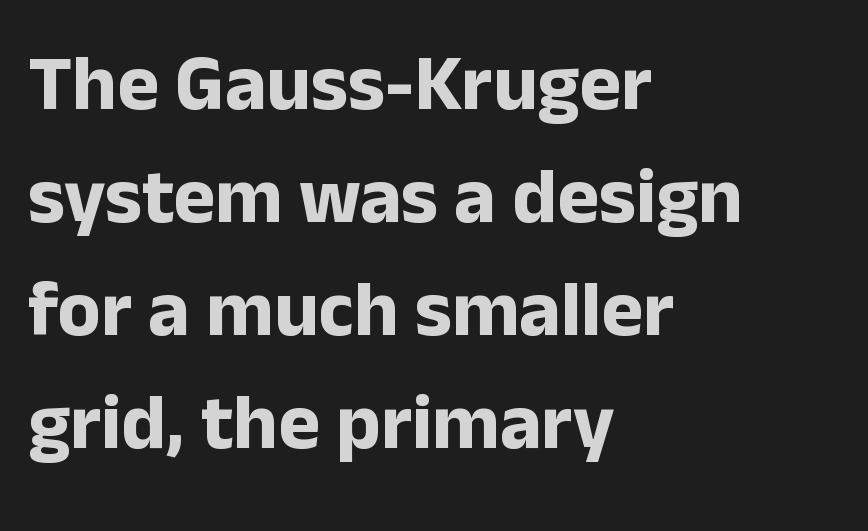
Q: Is the text bold? A: Yes.
Q: Is the text italic (slanted)? A: No, it is upright.
Q: Is the typeface a serif or a sans-serif typeface? A: Sans-serif.
Q: Is the text underlined? A: No.
Q: How is the paragraph aligned? A: Left-aligned.
Q: Is the spacing between letters normal or unusually wide? A: Normal.
Q: Is the spacing between lines tight, normal or loose? A: Normal.
Q: Width (condensed, normal, or wide)? A: Normal.
Q: Stroke contrast? A: Low.
Q: x-height? A: Medium.
Q: Monospaced? A: No.
